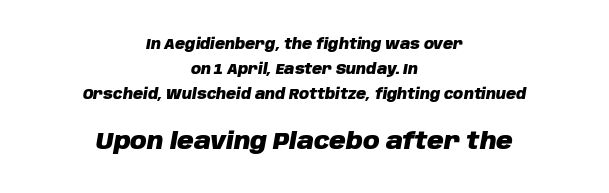
Nothing unusual about the tracking: characters are spaced as the font intends. The specimen omits any rule beneath the text block's lines. The rendering applies a slant to the glyphs. The designer gave the closing block more size than the opening block. Horizontal alignment here is central, giving a formal, balanced look. Caption: bold face, heavy strokes.
